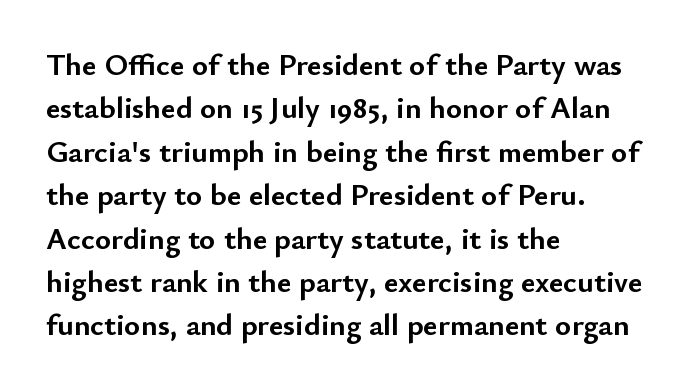
{"serif": "no", "italic": "no", "bold": "yes", "weight": "semibold", "width": "normal", "stroke_contrast": "low", "x_height": "small", "monospaced": "no", "underline": "no", "align": "left", "line_spacing": "normal", "line_spacing_ratio": 1.4, "letter_spacing": "normal", "letter_spacing_em": 0.0, "glyph_px": 31}
